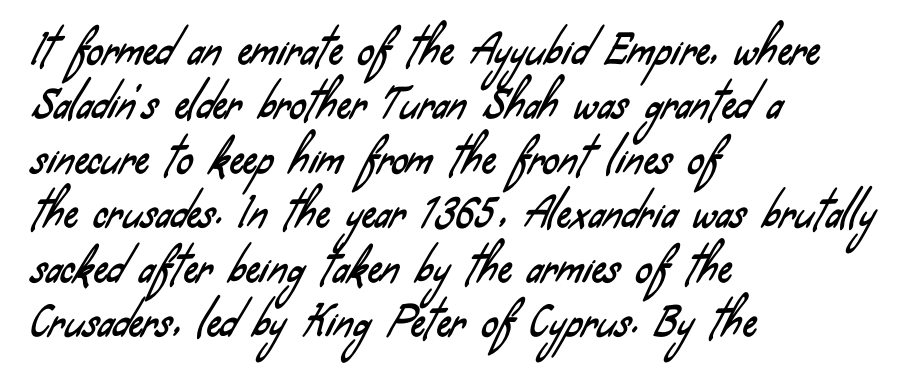
{"serif": "no", "width": "condensed", "stroke_contrast": "low", "x_height": "small", "monospaced": "no", "underline": "no", "align": "left", "line_spacing": "normal", "line_spacing_ratio": 1.36, "letter_spacing": "normal", "letter_spacing_em": 0.0, "glyph_px": 40}
